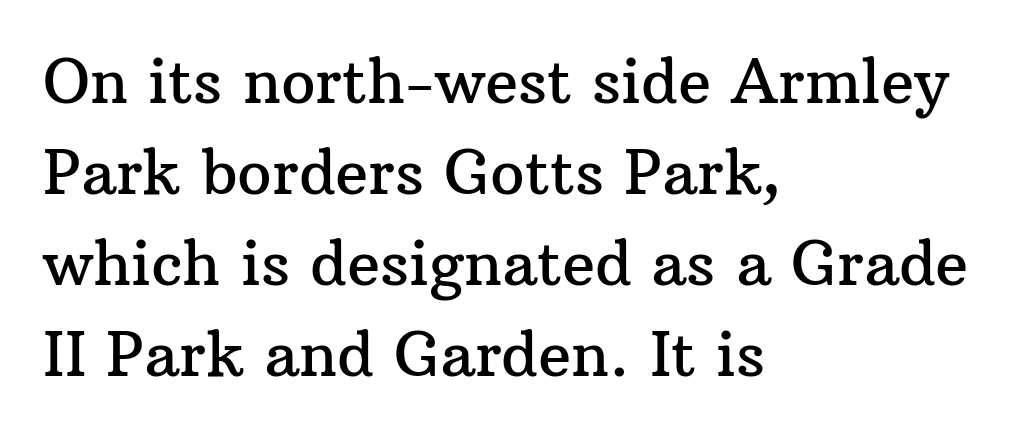
This rendering employs a face with finishing strokes, i.e., a serif. Style check: upright. Evenly set lines give the paragraph a standard silhouette. The horizontal fit of the characters is conventional and even.
